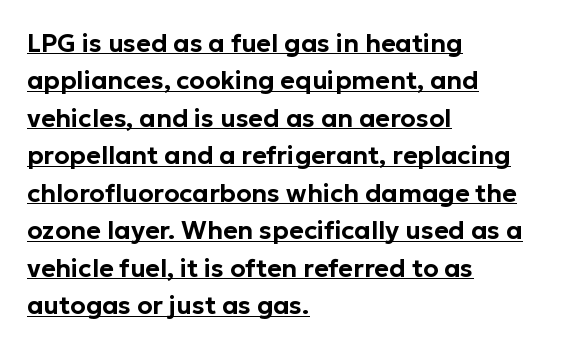
Q: Is the text italic (slanted)? A: No, it is upright.
Q: Is the text underlined? A: Yes.
Q: How is the paragraph aligned? A: Left-aligned.
Q: Is the spacing between letters normal or unusually wide? A: Normal.
Q: Is the spacing between lines tight, normal or loose? A: Normal.
